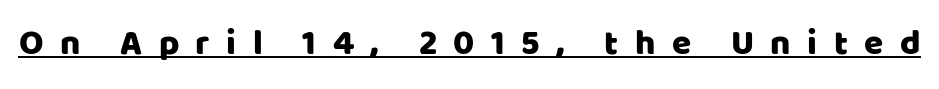
Q: Is the text italic (slanted)? A: No, it is upright.
Q: Is the typeface a serif or a sans-serif typeface? A: Sans-serif.
Q: Is the text underlined? A: Yes.
Q: Is the spacing between letters normal or unusually wide? A: Unusually wide.
Q: Width (condensed, normal, or wide)? A: Normal.
Q: Stroke contrast? A: Low.
Q: x-height? A: Large.
Q: Monospaced? A: No.
